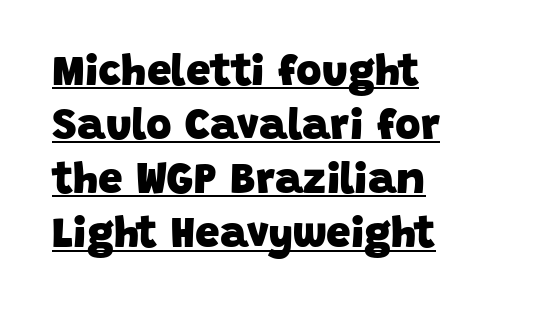
The image shows 44 px heavy sans-serif type; set left-aligned, line spacing 1.23x, normal letter spacing, underlined; low stroke contrast and a large x-height.
